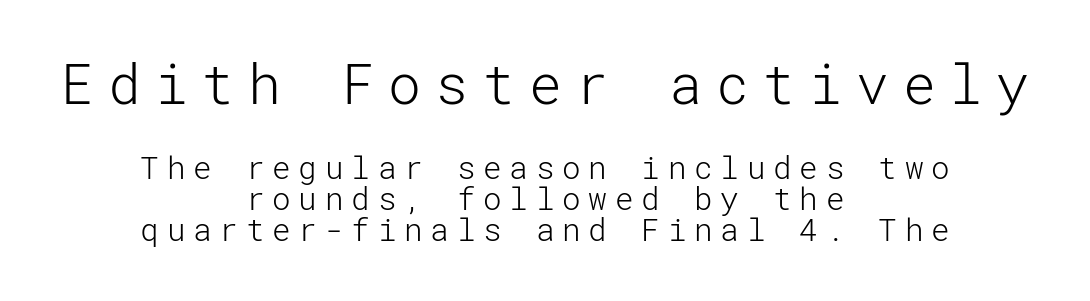
Typesetter's note — upper block bumped up in size, lower block left smaller. The letters are spread apart with noticeably loose tracking. Counters stay open thanks to moderate or lighter strokes. Unlike a traditional serif, this face leaves its strokes unadorned. Every row of glyphs is offset so its center matches the block's center. A typesetter would call this leading minimal, almost set solid.
